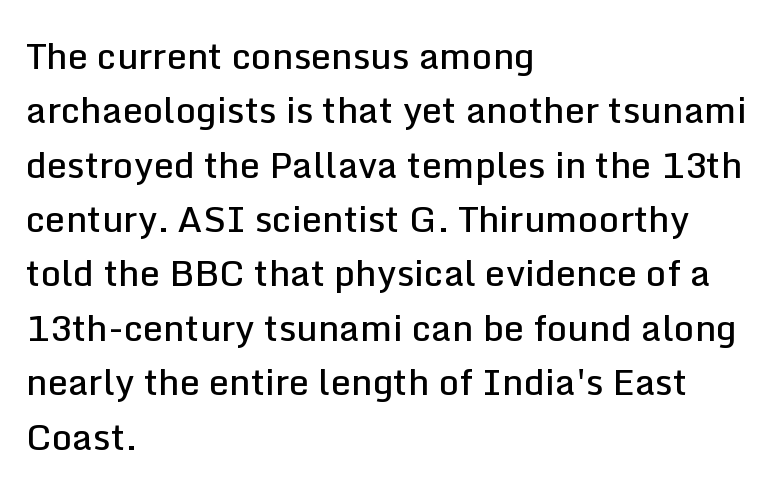
A bare baseline throughout the passage. These words are printed semibold, heavier than regular yet not bold. Is the block centered? No — it sits flush against the left margin. Leading matches the norm, producing a regular column. The tracking reads as untouched default to a designer's eye.
